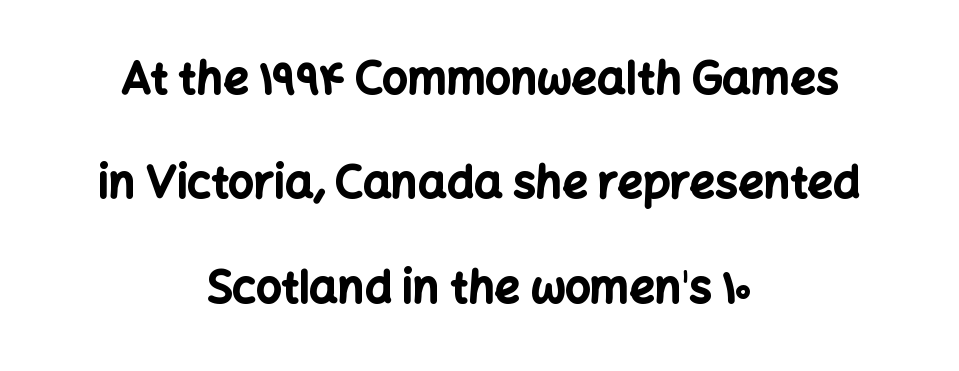
{"serif": "no", "italic": "no", "bold": "yes", "weight": "bold", "width": "normal", "stroke_contrast": "low", "x_height": "medium", "monospaced": "no", "underline": "no", "align": "center", "line_spacing": "loose", "line_spacing_ratio": 2.32, "letter_spacing": "normal", "letter_spacing_em": 0.0, "glyph_px": 45}
